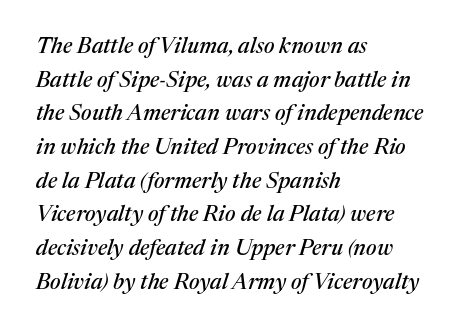
{"italic": "yes", "lean": "right", "slant_degrees": 17, "underline": "no", "align": "left", "line_spacing": "normal", "line_spacing_ratio": 1.53, "letter_spacing": "normal", "letter_spacing_em": 0.0, "glyph_px": 22}
